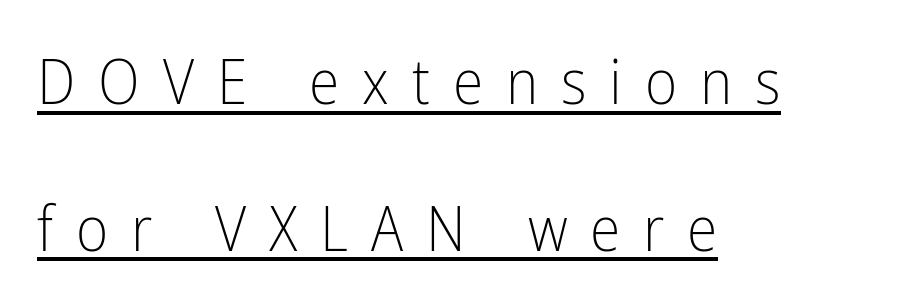
Q: Is the text bold? A: No.
Q: Is the text italic (slanted)? A: No, it is upright.
Q: Is the typeface a serif or a sans-serif typeface? A: Sans-serif.
Q: Is the text underlined? A: Yes.
Q: How is the paragraph aligned? A: Left-aligned.
Q: Is the spacing between letters normal or unusually wide? A: Unusually wide.
Q: Is the spacing between lines tight, normal or loose? A: Loose.
Q: Width (condensed, normal, or wide)? A: Condensed.
Q: Stroke contrast? A: Low.
Q: x-height? A: Medium.
Q: Monospaced? A: No.
